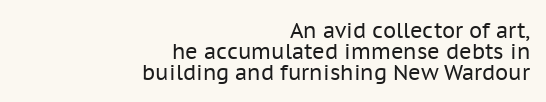
{"italic": "no", "bold": "no", "underline": "no", "align": "right", "line_spacing": "tight", "line_spacing_ratio": 1.0, "letter_spacing": "normal", "letter_spacing_em": 0.0, "glyph_px": 21}
